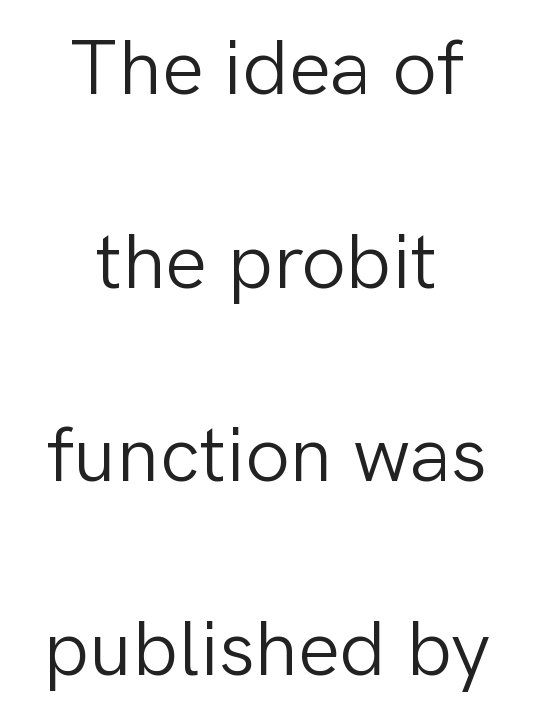
The image shows 79 px light sans-serif type, upright; set centered, loose line spacing (2.45x), normal letter spacing, not underlined; low stroke contrast and a medium x-height.
